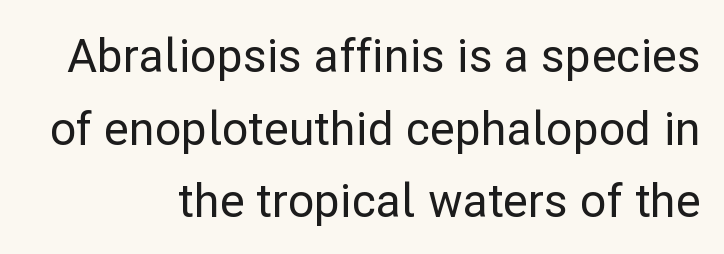
Q: Is the text italic (slanted)? A: No, it is upright.
Q: Is the typeface a serif or a sans-serif typeface? A: Sans-serif.
Q: Is the text underlined? A: No.
Q: How is the paragraph aligned? A: Right-aligned.
Q: Is the spacing between letters normal or unusually wide? A: Normal.
Q: Is the spacing between lines tight, normal or loose? A: Normal.
Q: Width (condensed, normal, or wide)? A: Normal.
Q: Stroke contrast? A: Low.
Q: x-height? A: Medium.
Q: Monospaced? A: No.
